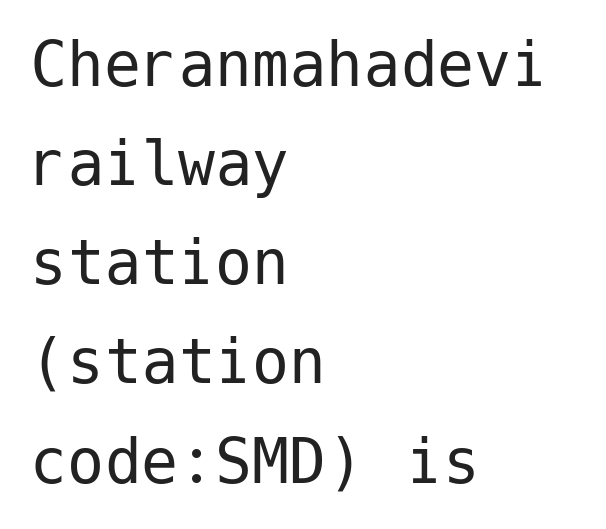
Q: Is the text bold? A: No.
Q: Is the text italic (slanted)? A: No, it is upright.
Q: Is the typeface a serif or a sans-serif typeface? A: Sans-serif.
Q: Is the text underlined? A: No.
Q: How is the paragraph aligned? A: Left-aligned.
Q: Is the spacing between letters normal or unusually wide? A: Normal.
Q: Is the spacing between lines tight, normal or loose? A: Normal.
Q: Width (condensed, normal, or wide)? A: Normal.
Q: Stroke contrast? A: Low.
Q: x-height? A: Medium.
